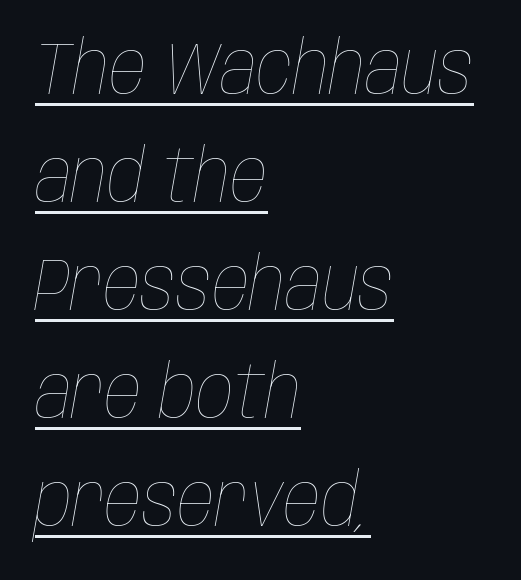
The rendering anchors every line to the left-hand side. The typesetter has applied underlining to the passage shown. This sample has the flowing, uneven cadence of proportional lettering. Nothing unusual about the tracking: characters are spaced as the font intends. Yep, that's italic — everything's leaning. Rows of type keep a routine distance in the vertical direction.
